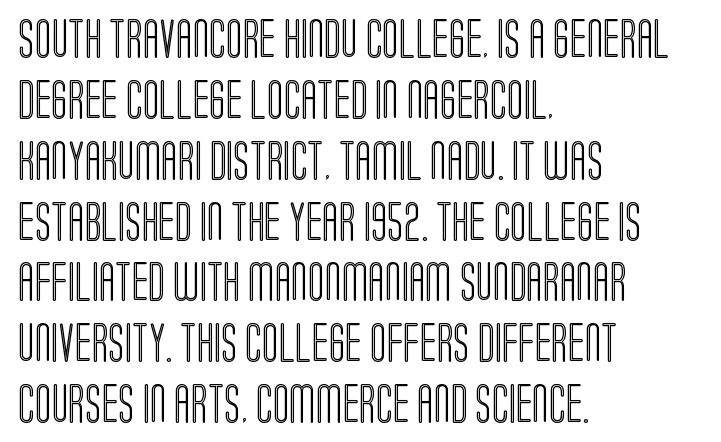
In terms of leading, this rendering sits right in the middle. Posture: straight, roman, zero tilt. Check the space under the baseline: it is left empty. Tracking here is standard; glyphs follow each other at the usual distance. Horizontally, the lines are justified to the leading edge only.
